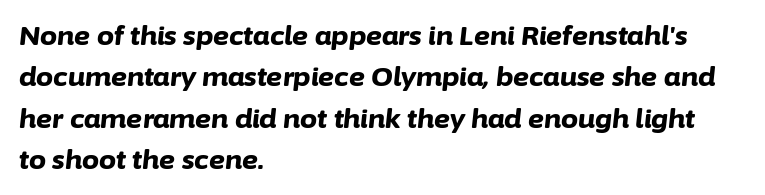
Line beginnings align vertically; line endings do not. Unmarked baselines from the first word to the last. The face used here is rendered with its standard letterfit. The typesetting leans heavy: a genuine bold. Does the leading feel generous? No, just average.
